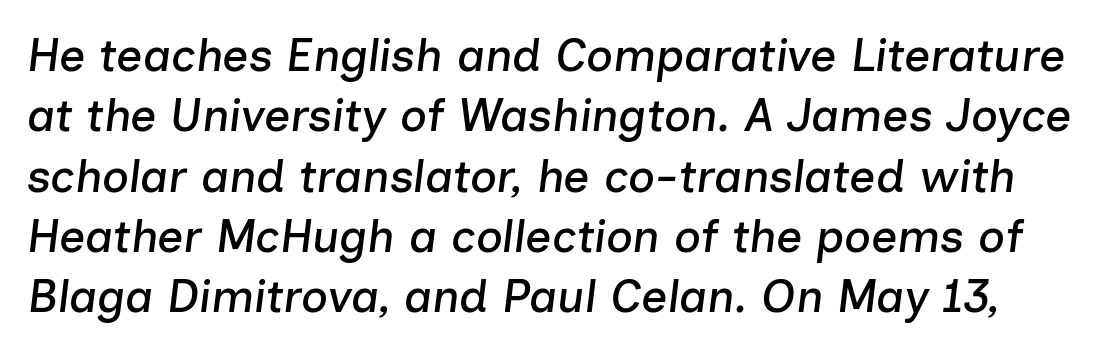
{"italic": "yes", "lean": "right", "slant_degrees": 7, "width": "normal", "stroke_contrast": "low", "x_height": "medium", "monospaced": "no", "underline": "no", "line_spacing": "normal", "line_spacing_ratio": 1.31, "letter_spacing": "normal", "letter_spacing_em": 0.0, "glyph_px": 46}
